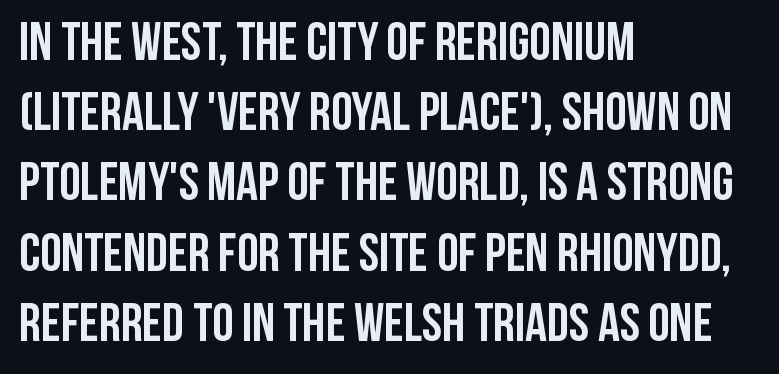
Q: Is the text bold? A: Yes.
Q: Is the text italic (slanted)? A: No, it is upright.
Q: Is the typeface a serif or a sans-serif typeface? A: Sans-serif.
Q: Is the text underlined? A: No.
Q: How is the paragraph aligned? A: Left-aligned.
Q: Is the spacing between letters normal or unusually wide? A: Normal.
Q: Is the spacing between lines tight, normal or loose? A: Normal.
Q: Width (condensed, normal, or wide)? A: Condensed.
Q: Stroke contrast? A: Low.
Q: x-height? A: Large.
Q: Monospaced? A: No.
